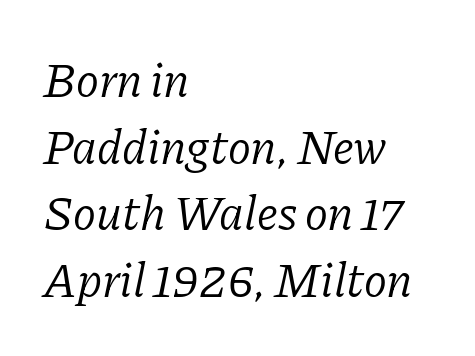
The image shows 48 px light serif type, italic (leaning right); set left-aligned, normal line spacing (1.39x), normal letter spacing, not underlined; low stroke contrast and a medium x-height.
